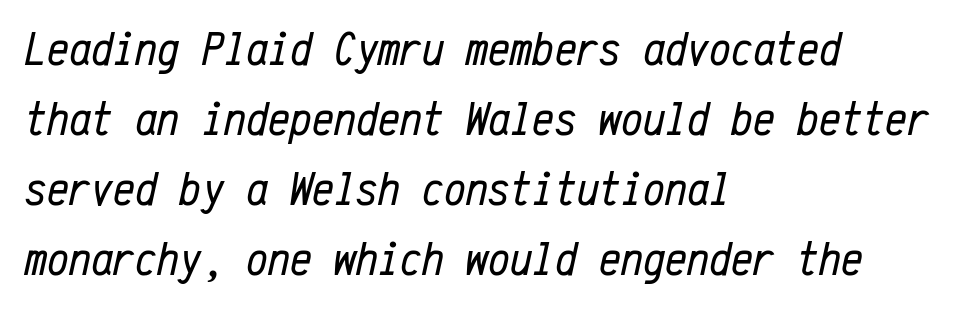
Descenders are the only things crossing below the line. The letterforms sit at book weight or below. The space between consecutive lines is moderate. Every character here occupies the same horizontal width, giving the sample a typewriter-like rhythm. A typesetter would mark this as italic.
